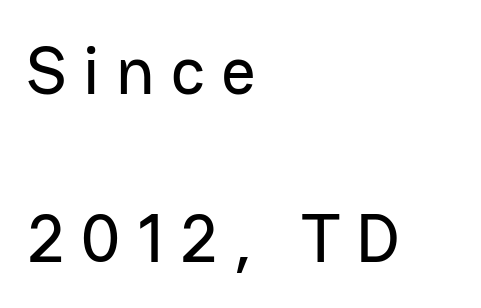
{"serif": "no", "italic": "no", "width": "normal", "stroke_contrast": "low", "x_height": "medium", "monospaced": "no", "underline": "no", "align": "left", "line_spacing": "loose", "line_spacing_ratio": 2.47, "letter_spacing": "wide", "letter_spacing_em": 0.24, "glyph_px": 68}
